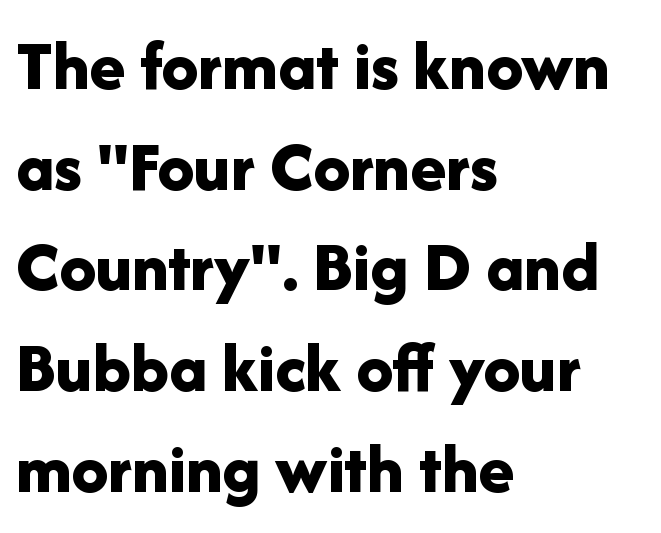
Q: Is the text bold? A: Yes.
Q: Is the text italic (slanted)? A: No, it is upright.
Q: Is the typeface a serif or a sans-serif typeface? A: Sans-serif.
Q: Is the text underlined? A: No.
Q: How is the paragraph aligned? A: Left-aligned.
Q: Is the spacing between letters normal or unusually wide? A: Normal.
Q: Is the spacing between lines tight, normal or loose? A: Normal.
Q: Width (condensed, normal, or wide)? A: Normal.
Q: Stroke contrast? A: Low.
Q: x-height? A: Medium.
Q: Monospaced? A: No.
